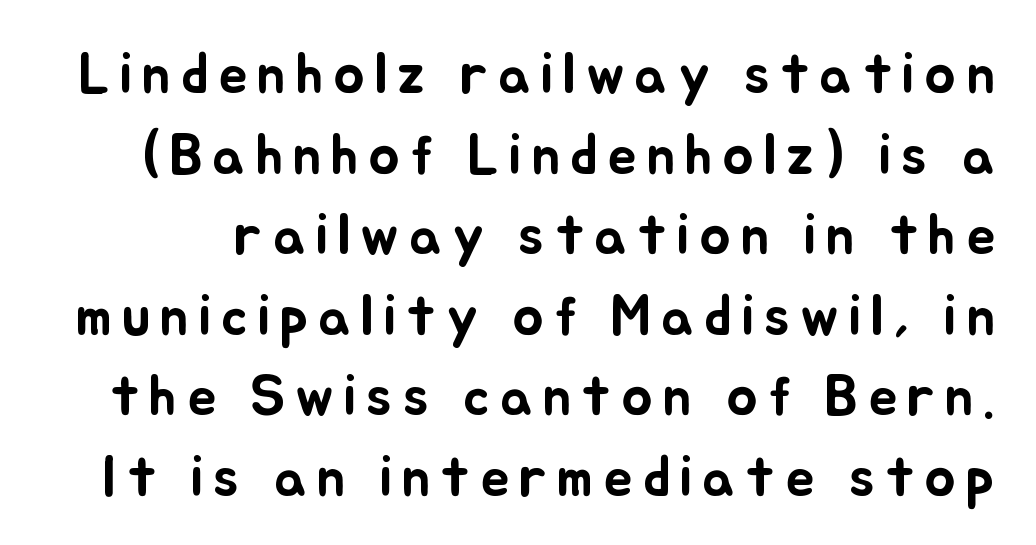
The letters advance in unequal steps, a hallmark of proportional type. Honestly, there is no underline to notice here at all. Rows of type keep a routine distance in the vertical direction. Is there any slant? The stems are plumb.
